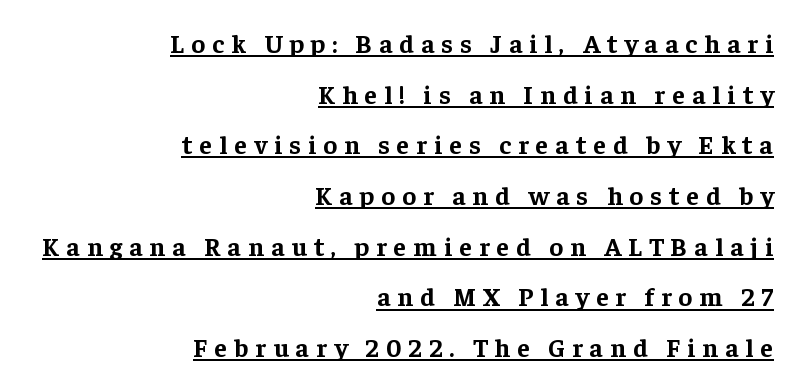
As a designer I'd log this as weight 700, bold. Notice how the stems are strictly vertical — no italics here. These lines have a slow, spaced-out rhythm from letter to letter. Glance below the letters and you will spot a drawn line. The ragged edge is on the left, which tells us the setting is flush right. Whoever set this chose breathing room over compactness in the vertical rhythm.
